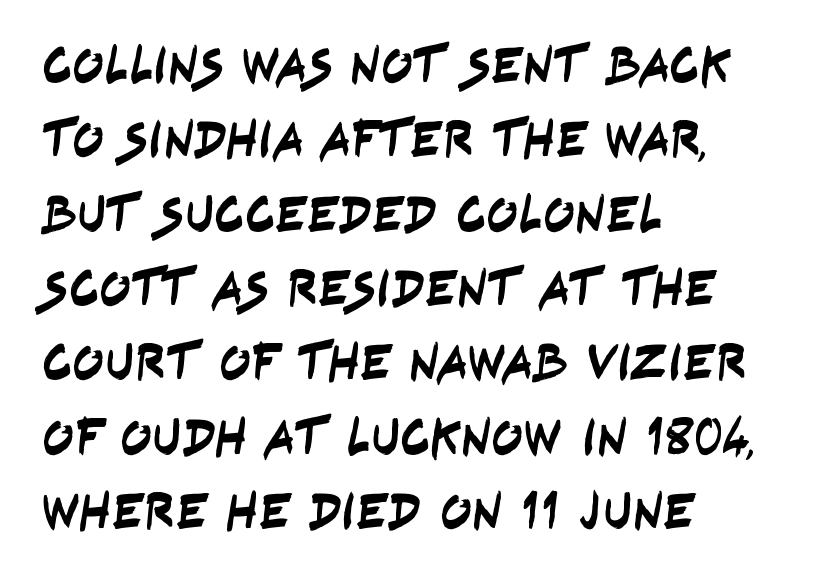
Q: Is the typeface a serif or a sans-serif typeface? A: Sans-serif.
Q: Is the text underlined? A: No.
Q: How is the paragraph aligned? A: Left-aligned.
Q: Is the spacing between letters normal or unusually wide? A: Normal.
Q: Is the spacing between lines tight, normal or loose? A: Normal.
Q: Width (condensed, normal, or wide)? A: Condensed.
Q: Stroke contrast? A: Low.
Q: x-height? A: Large.
Q: Monospaced? A: No.
